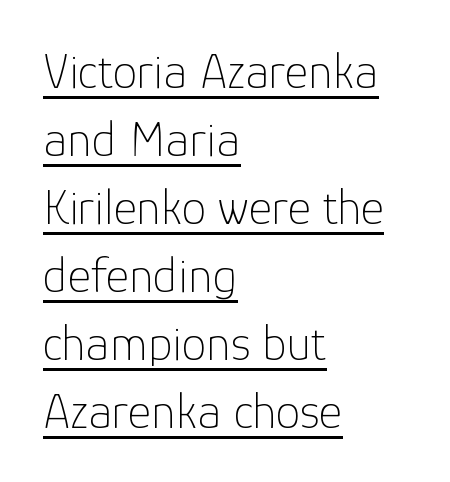
Q: Is the text bold? A: No.
Q: Is the text italic (slanted)? A: No, it is upright.
Q: Is the typeface a serif or a sans-serif typeface? A: Sans-serif.
Q: Is the text underlined? A: Yes.
Q: How is the paragraph aligned? A: Left-aligned.
Q: Is the spacing between letters normal or unusually wide? A: Normal.
Q: Is the spacing between lines tight, normal or loose? A: Normal.
Q: Width (condensed, normal, or wide)? A: Normal.
Q: Stroke contrast? A: Low.
Q: x-height? A: Medium.
Q: Monospaced? A: No.
